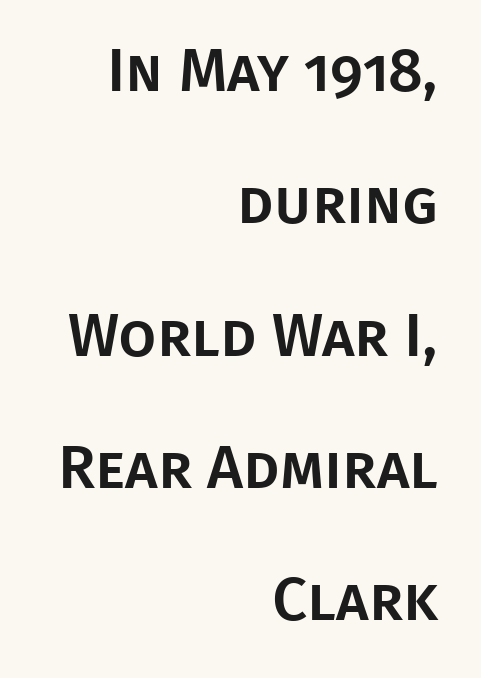
{"serif": "no", "italic": "no", "width": "normal", "stroke_contrast": "low", "x_height": "large", "monospaced": "no", "underline": "no", "align": "right", "line_spacing": "loose", "line_spacing_ratio": 2.17, "letter_spacing": "normal", "letter_spacing_em": 0.0, "glyph_px": 61}
